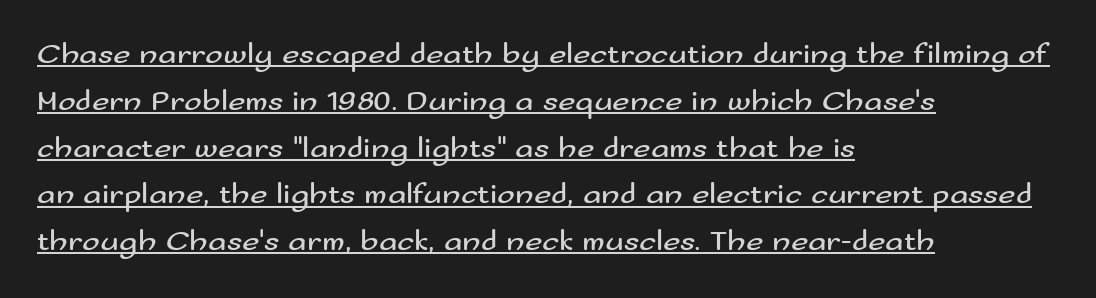
Rows of type keep a routine distance in the vertical direction. The characters display no serif detailing; their extremities are plain. Do the letters lean? They stand straight. Weight class: somewhere from thin through regular. Underline: present.
